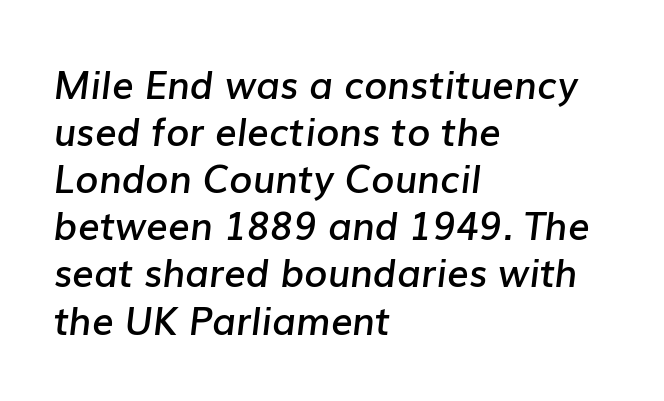
Q: Is the text bold? A: Semi-bold.
Q: Is the text italic (slanted)? A: Yes, it leans right by about 7 degrees.
Q: Is the text underlined? A: No.
Q: How is the paragraph aligned? A: Left-aligned.
Q: Is the spacing between letters normal or unusually wide? A: Normal.
Q: Width (condensed, normal, or wide)? A: Normal.
Q: Stroke contrast? A: Low.
Q: x-height? A: Medium.
Q: Monospaced? A: No.
